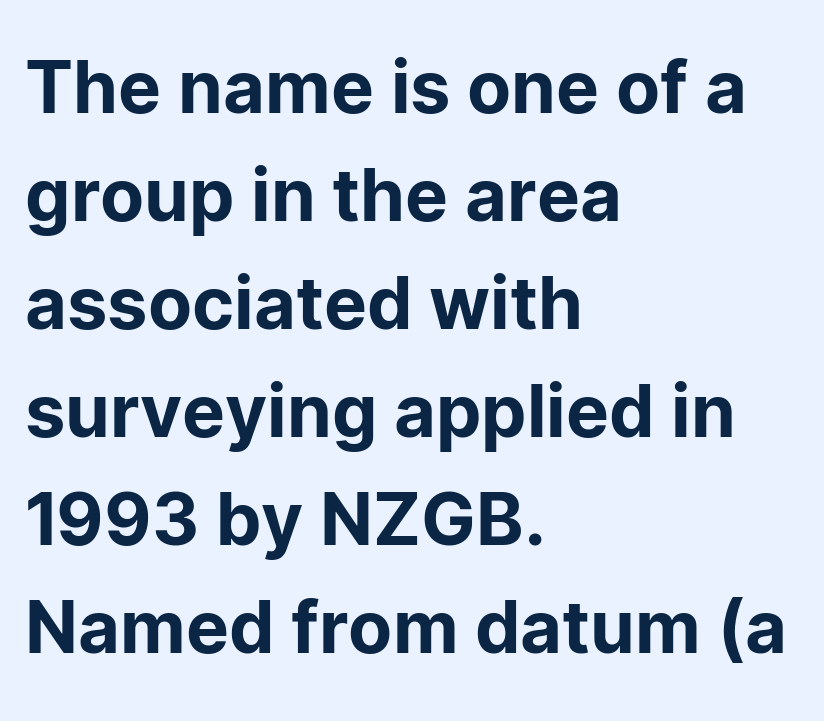
{"serif": "no", "italic": "no", "width": "normal", "stroke_contrast": "low", "x_height": "medium", "monospaced": "no", "underline": "no", "align": "left", "line_spacing": "normal", "line_spacing_ratio": 1.5, "letter_spacing": "normal", "letter_spacing_em": 0.0, "glyph_px": 72}
